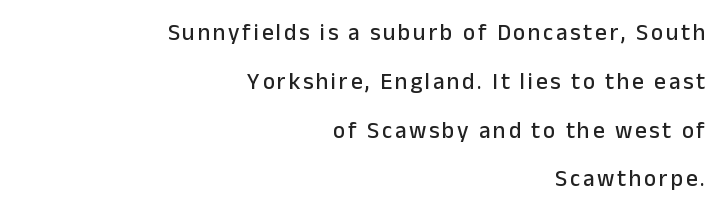
{"italic": "no", "underline": "no", "align": "right", "line_spacing": "loose", "line_spacing_ratio": 2.12, "glyph_px": 23}
